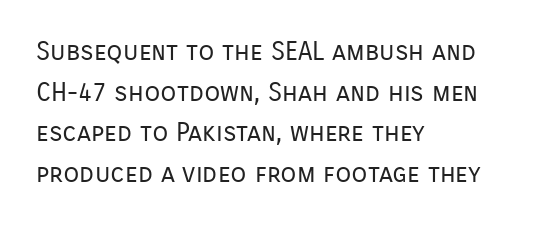
{"italic": "no", "bold": "no", "underline": "no", "align": "left", "line_spacing": "normal", "line_spacing_ratio": 1.56, "letter_spacing": "normal", "letter_spacing_em": 0.0, "glyph_px": 26}
